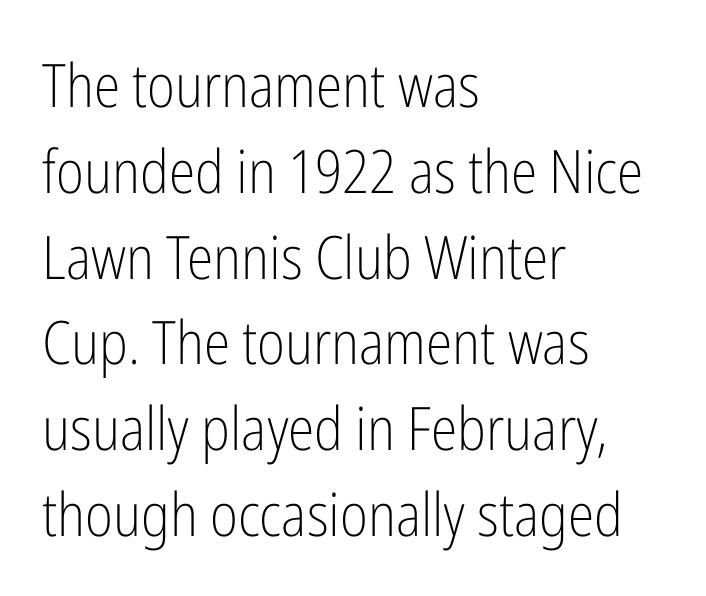
{"serif": "no", "italic": "no", "bold": "no", "weight": "light", "width": "condensed", "stroke_contrast": "low", "x_height": "medium", "monospaced": "no", "underline": "no", "align": "left", "line_spacing": "normal", "line_spacing_ratio": 1.43, "letter_spacing": "normal", "letter_spacing_em": 0.0, "glyph_px": 60}
